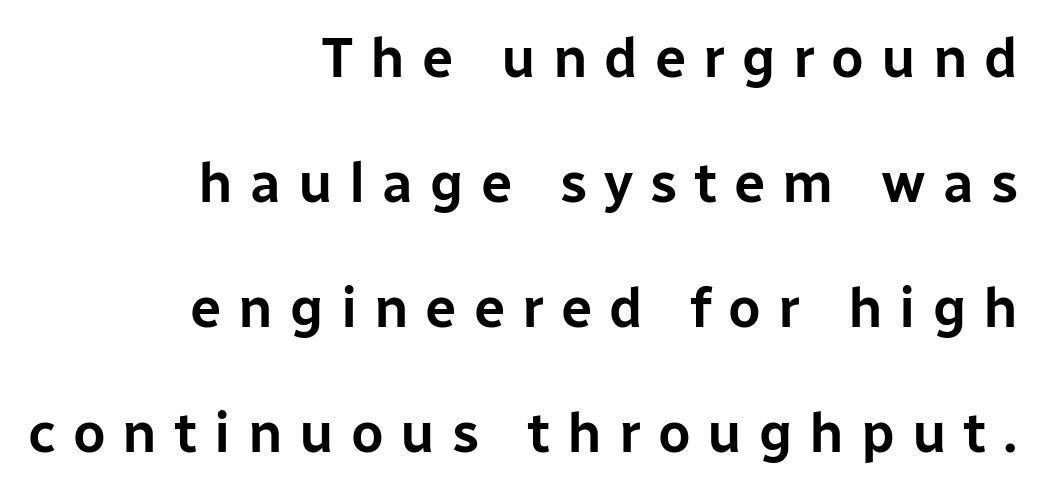
Q: Is the text italic (slanted)? A: No, it is upright.
Q: Is the typeface a serif or a sans-serif typeface? A: Sans-serif.
Q: Is the text underlined? A: No.
Q: How is the paragraph aligned? A: Right-aligned.
Q: Is the spacing between letters normal or unusually wide? A: Unusually wide.
Q: Is the spacing between lines tight, normal or loose? A: Loose.
Q: Width (condensed, normal, or wide)? A: Normal.
Q: Stroke contrast? A: Low.
Q: x-height? A: Medium.
Q: Monospaced? A: No.
